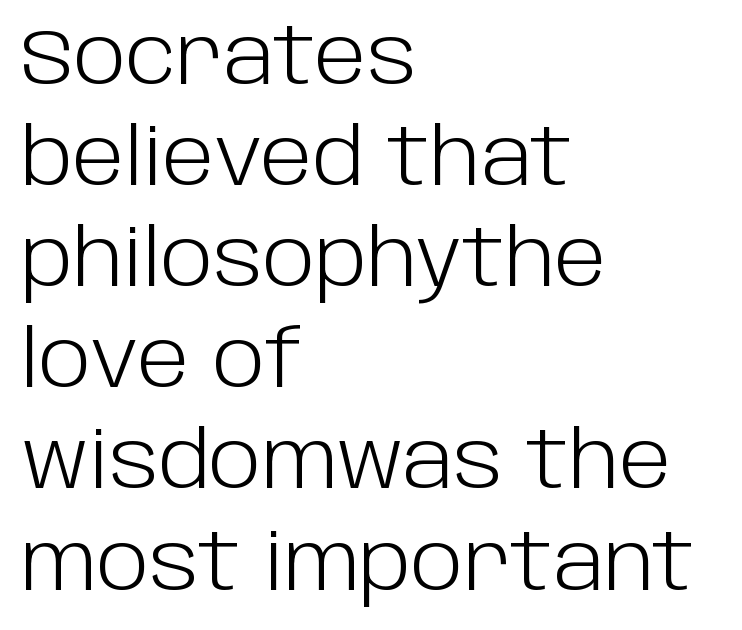
The image shows 79 px light sans-serif type, upright; set left-aligned, normal line spacing (1.28x), normal letter spacing, not underlined; low stroke contrast and a large x-height.
